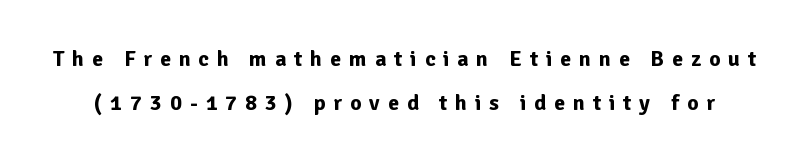
The image shows 22 px bold type, upright; set loose line spacing (1.98x), unusually wide letter spacing (+0.36 em), not underlined.
